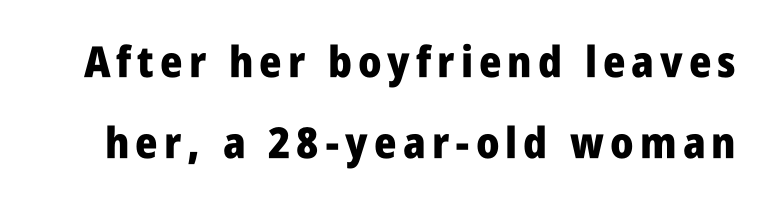
The image shows 43 px heavy, condensed sans-serif type, upright; set line spacing 1.88x, not underlined; low stroke contrast and a large x-height.
